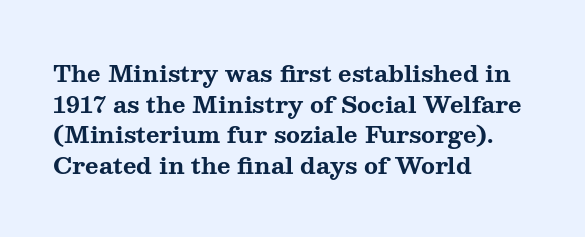
The image shows 23 px bold type, upright; set left-aligned, normal line spacing (1.33x), normal letter spacing, not underlined.
